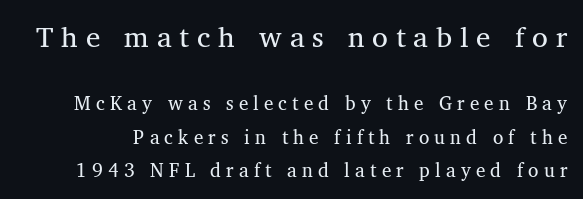
The space beneath each line is pristine and unruled. Observe the serifs anchoring each vertical stroke in this sample. A typesetter would call this proportional, since set widths differ per character. A student would notice the top passage is typeset larger than what follows.
